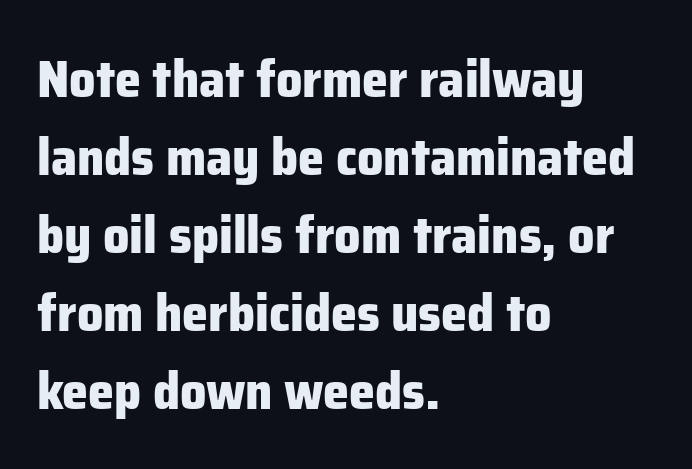
Q: Is the text bold? A: Yes.
Q: Is the text italic (slanted)? A: No, it is upright.
Q: Is the typeface a serif or a sans-serif typeface? A: Sans-serif.
Q: Is the text underlined? A: No.
Q: How is the paragraph aligned? A: Left-aligned.
Q: Is the spacing between letters normal or unusually wide? A: Normal.
Q: Is the spacing between lines tight, normal or loose? A: Normal.
Q: Width (condensed, normal, or wide)? A: Normal.
Q: Stroke contrast? A: Low.
Q: x-height? A: Medium.
Q: Monospaced? A: No.
